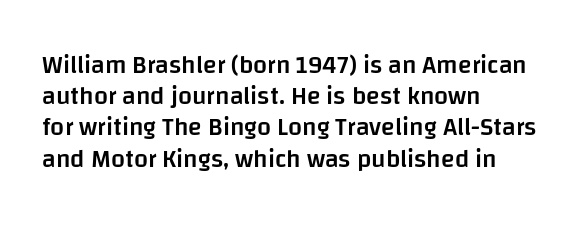
The image shows 25 px text type, upright; set left-aligned, normal line spacing (1.25x), normal letter spacing, not underlined.
